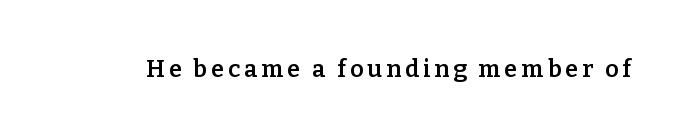
{"italic": "no", "bold": "semi", "underline": "no", "glyph_px": 24}
